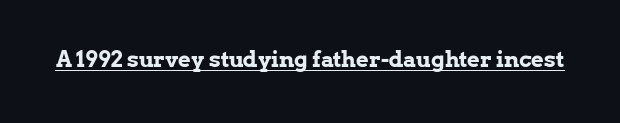
The face used here is rendered with its standard letterfit. These lines were composed using upright roman letters. Strokes here are thick enough to call this a true bold. Is there an underline? Yes — a line sits under the letters.
